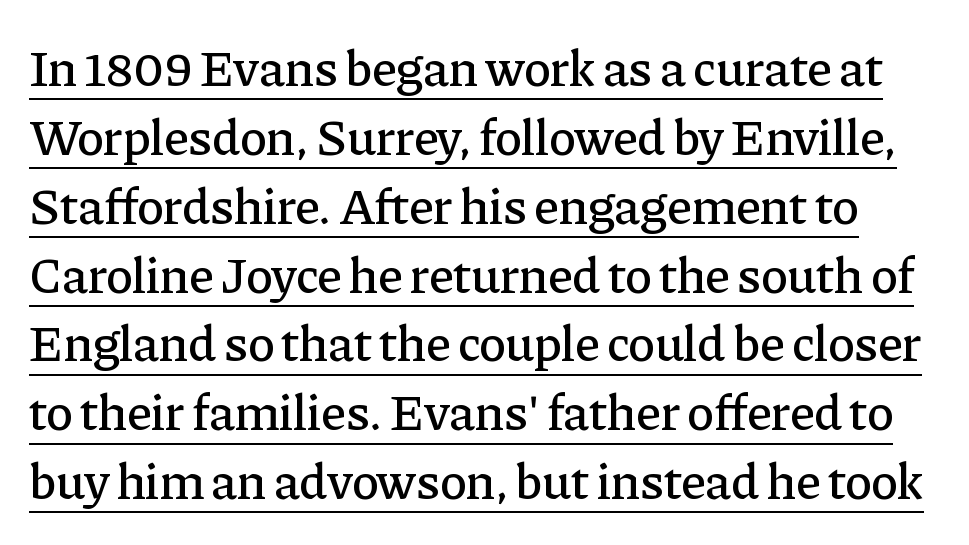
{"serif": "yes", "italic": "no", "width": "normal", "stroke_contrast": "low", "x_height": "medium", "monospaced": "no", "underline": "yes", "line_spacing": "normal", "line_spacing_ratio": 1.35, "letter_spacing": "normal", "letter_spacing_em": 0.0, "glyph_px": 51}
